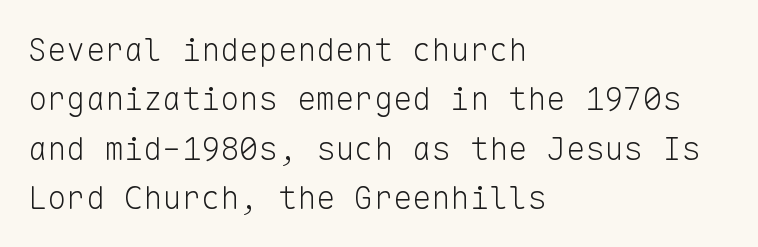
This is sans-serif lettering, the kind often seen on screens and signage. Each letter, wide or thin by design, is forced into the same width here. The rendering keeps characters at their native spacing. Casual observation: everything's shoved over to the left.
